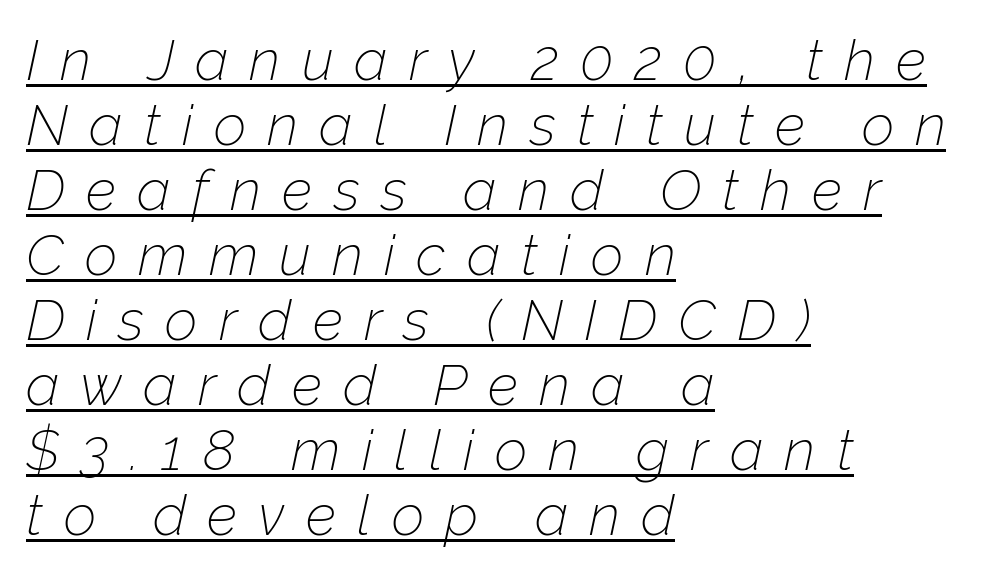
Q: Is the text bold? A: No.
Q: Is the text italic (slanted)? A: Yes, it leans right by about 12 degrees.
Q: Is the text underlined? A: Yes.
Q: How is the paragraph aligned? A: Left-aligned.
Q: Is the spacing between letters normal or unusually wide? A: Unusually wide.
Q: Is the spacing between lines tight, normal or loose? A: Tight.
Q: Width (condensed, normal, or wide)? A: Normal.
Q: Stroke contrast? A: Low.
Q: x-height? A: Medium.
Q: Monospaced? A: No.
